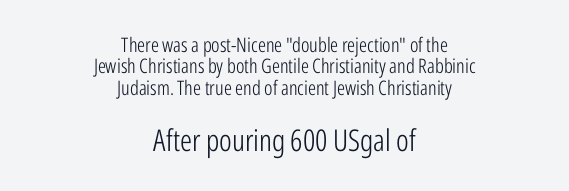
Q: Is the text bold? A: No.
Q: Is the text italic (slanted)? A: No, it is upright.
Q: Is the typeface a serif or a sans-serif typeface? A: Sans-serif.
Q: Is the text underlined? A: No.
Q: How is the paragraph aligned? A: Centered.
Q: Is the spacing between letters normal or unusually wide? A: Normal.
Q: Is the spacing between lines tight, normal or loose? A: Tight.
Q: Which block of text is set in a larger size, the first (top) or the second (bottom)? A: The second (bottom) one.
Q: Width (condensed, normal, or wide)? A: Condensed.
Q: Stroke contrast? A: Low.
Q: x-height? A: Medium.
Q: Monospaced? A: No.
